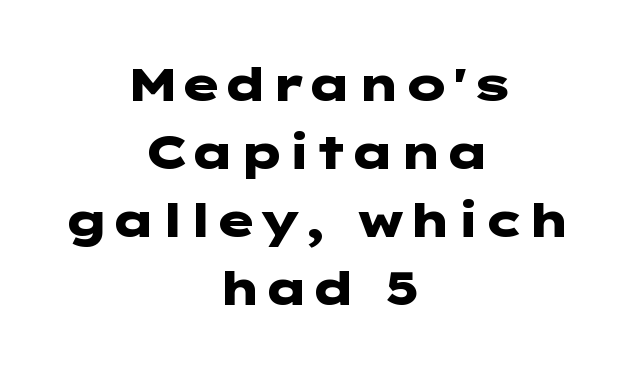
{"serif": "no", "italic": "no", "bold": "yes", "weight": "heavy", "width": "wide", "stroke_contrast": "low", "x_height": "medium", "underline": "no", "align": "center", "line_spacing": "normal", "line_spacing_ratio": 1.48, "letter_spacing": "normal", "letter_spacing_em": 0.0, "glyph_px": 46}
